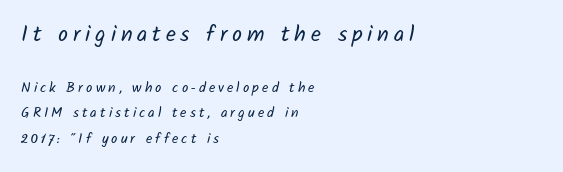
The image shows 22 px text type; set left-aligned, line spacing 1.82x, unusually wide letter spacing (+0.22 em), not underlined; the first (top) block is 1.57x larger.
